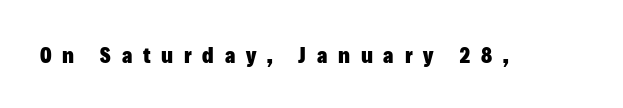
The image shows 22 px bold type, upright; set unusually wide letter spacing (+0.49 em), not underlined.
